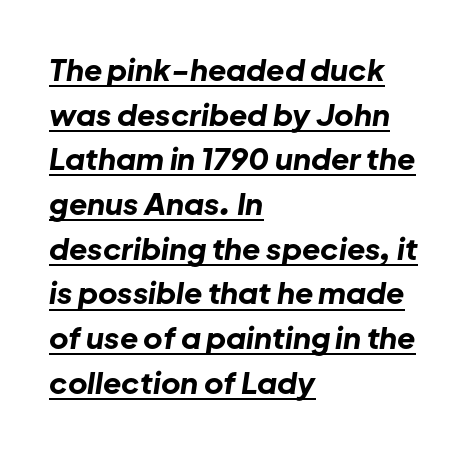
The characters look thick and weighty, a clear bold. Underlining? Definitely there. The space between consecutive lines is moderate. There's an unmistakable incline to the writing here.
